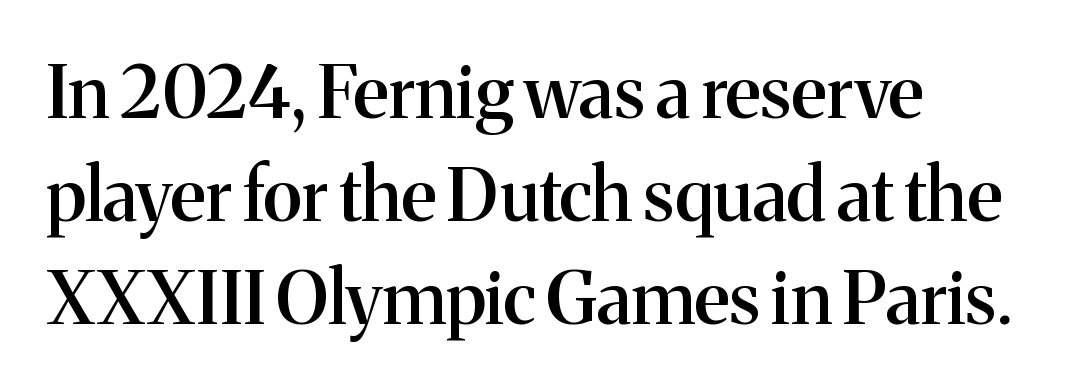
{"serif": "yes", "italic": "no", "bold": "semi", "weight": "semibold", "width": "normal", "stroke_contrast": "medium", "x_height": "medium", "monospaced": "no", "underline": "no", "align": "left", "line_spacing": "normal", "line_spacing_ratio": 1.41, "letter_spacing": "normal", "letter_spacing_em": 0.0, "glyph_px": 73}
